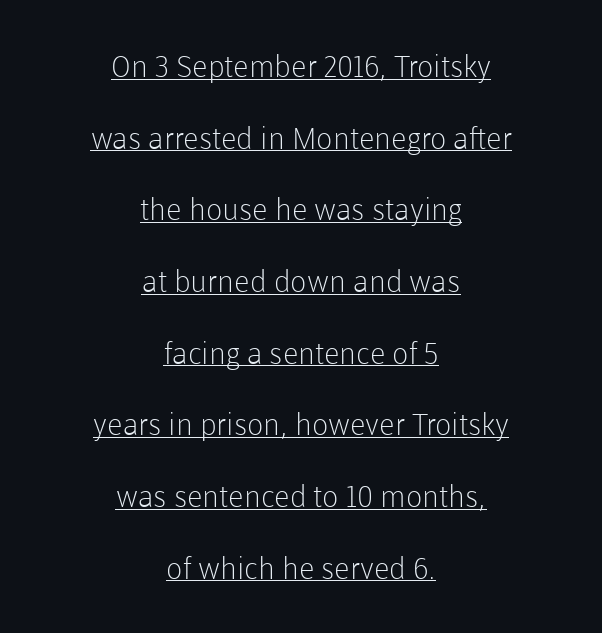
The specimen includes a rule beneath the text block's lines. Short and long lines alike share a common midpoint. Is this a fixed-width face? No — the glyphs have proportional, varying widths. These glyphs show unthickened strokes, regular width or finer. Upright lettering throughout. Line spacing here is loose.
